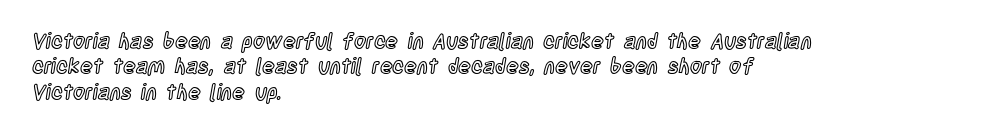
Q: Is the text italic (slanted)? A: Yes.
Q: Is the text underlined? A: No.
Q: How is the paragraph aligned? A: Left-aligned.
Q: Is the spacing between letters normal or unusually wide? A: Normal.
